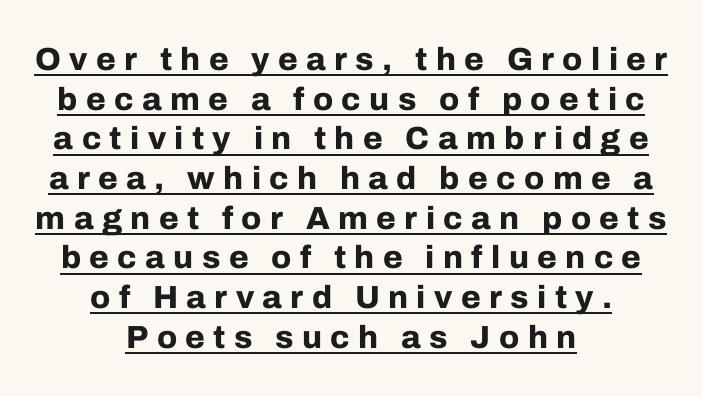
{"serif": "no", "italic": "no", "bold": "yes", "weight": "bold", "width": "normal", "stroke_contrast": "low", "x_height": "medium", "monospaced": "no", "underline": "yes", "align": "center", "line_spacing_ratio": 1.24, "letter_spacing": "wide", "letter_spacing_em": 0.26, "glyph_px": 32}
